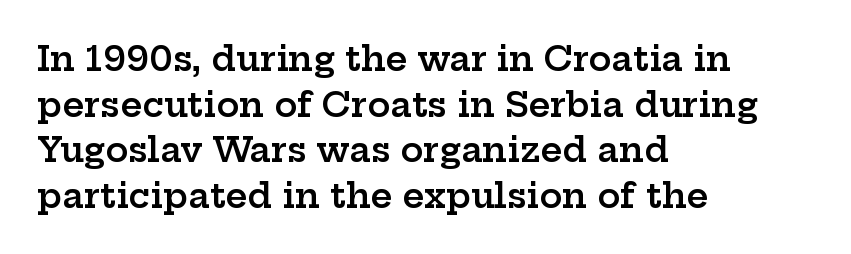
Q: Is the text bold? A: Semi-bold.
Q: Is the text italic (slanted)? A: No, it is upright.
Q: Is the typeface a serif or a sans-serif typeface? A: Serif.
Q: Is the text underlined? A: No.
Q: How is the paragraph aligned? A: Left-aligned.
Q: Is the spacing between letters normal or unusually wide? A: Normal.
Q: Is the spacing between lines tight, normal or loose? A: Normal.
Q: Width (condensed, normal, or wide)? A: Wide.
Q: Stroke contrast? A: Low.
Q: x-height? A: Medium.
Q: Monospaced? A: No.
